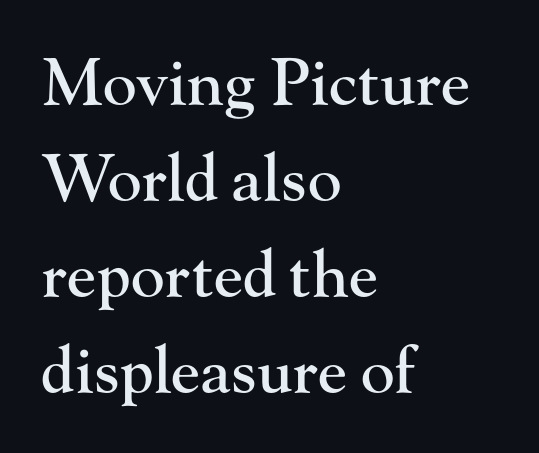
The image shows 64 px serif type, upright; set left-aligned, normal line spacing (1.5x), normal letter spacing, not underlined; high stroke contrast and a small x-height.
